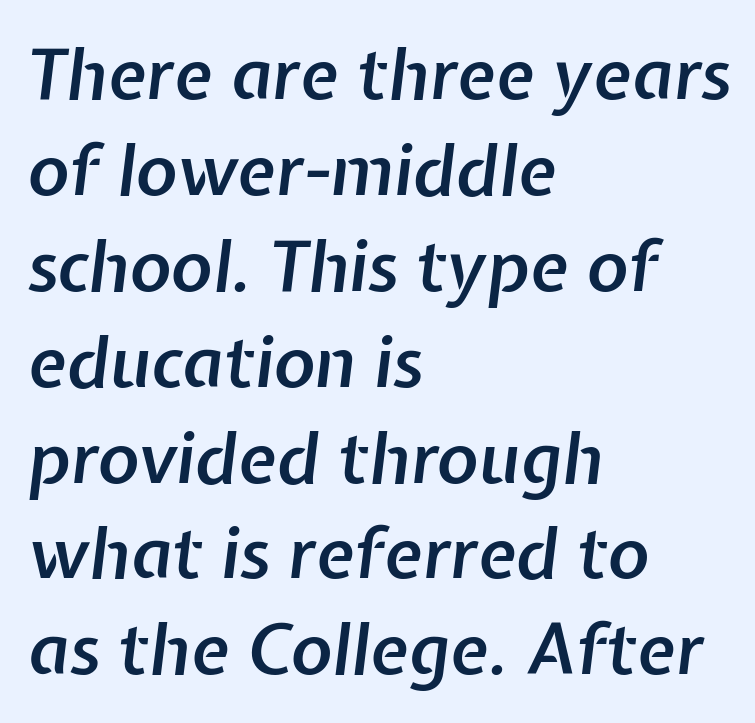
Q: Is the text bold? A: Semi-bold.
Q: Is the text italic (slanted)? A: Yes, it leans right by about 7 degrees.
Q: Is the text underlined? A: No.
Q: How is the paragraph aligned? A: Left-aligned.
Q: Is the spacing between letters normal or unusually wide? A: Normal.
Q: Is the spacing between lines tight, normal or loose? A: Normal.
Q: Width (condensed, normal, or wide)? A: Normal.
Q: Stroke contrast? A: Low.
Q: x-height? A: Medium.
Q: Monospaced? A: No.
